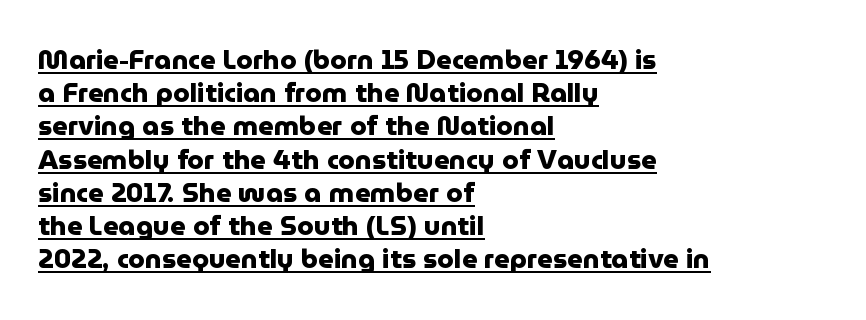
Decoration check: the copy is underlined. One-word summary of the alignment: left. What stands out about the letter spacing? Nothing — it is the standard amount. The passage shown is emphatically bold.
